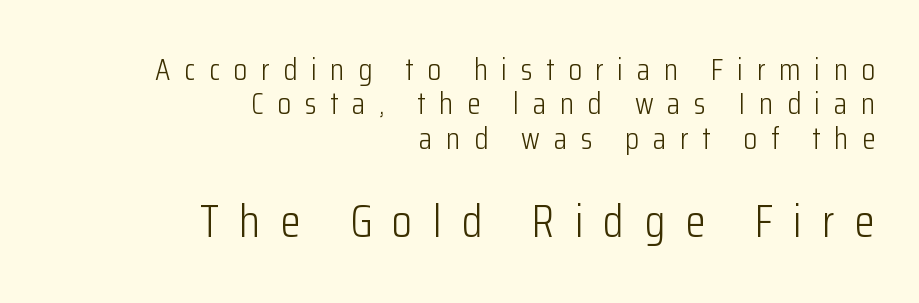
The image shows 46 px light, condensed sans-serif type, upright; set right-aligned, tight line spacing (1.11x), unusually wide letter spacing (+0.44 em), not underlined; the second (bottom) block is 1.48x larger; low stroke contrast and a medium x-height.
